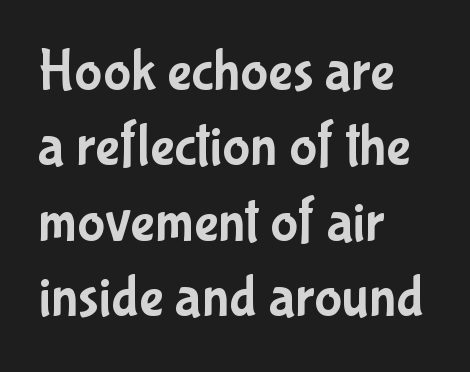
Typographically, this falls in the sans-serif category. A roman cut, with each character standing at attention. A typesetter would call this proportional, since set widths differ per character. The line texture is even and compact thanks to regular tracking. What's the leading like? Ordinary, nothing unusual. In CSS terms this would be text-align: left.
